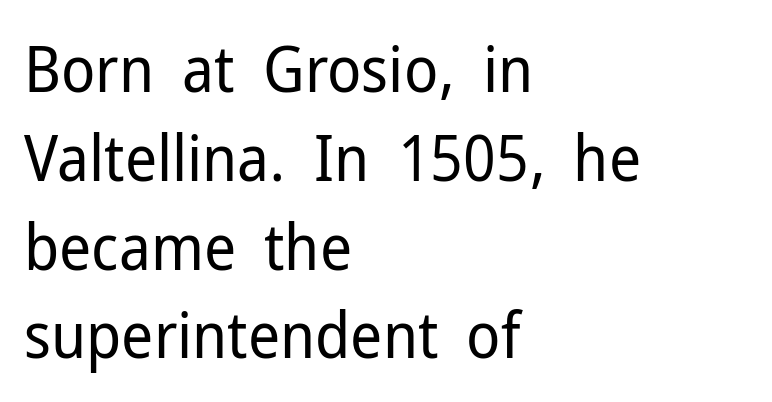
The image shows 63 px regular-weight sans-serif type, upright; set left-aligned, normal line spacing (1.41x), normal letter spacing, not underlined; low stroke contrast and a medium x-height.
